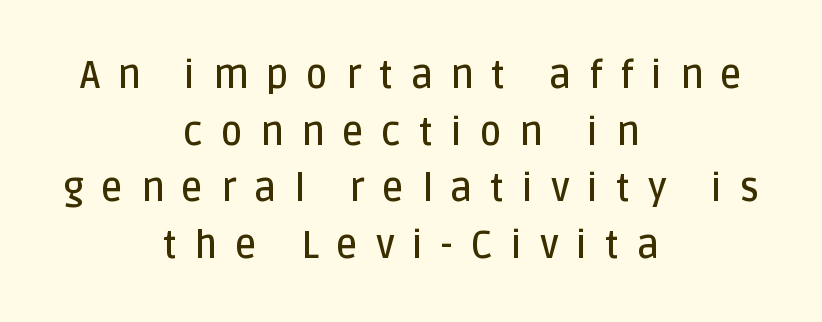
Any mark beneath the type? The region is blank. Leading: standard. The text block is weighted toward neither margin, spreading evenly from the middle. Stroke terminals: plain, sans-serif. Letter spacing: wide. The glyphs have the mass of a demibold cut, below bold.
